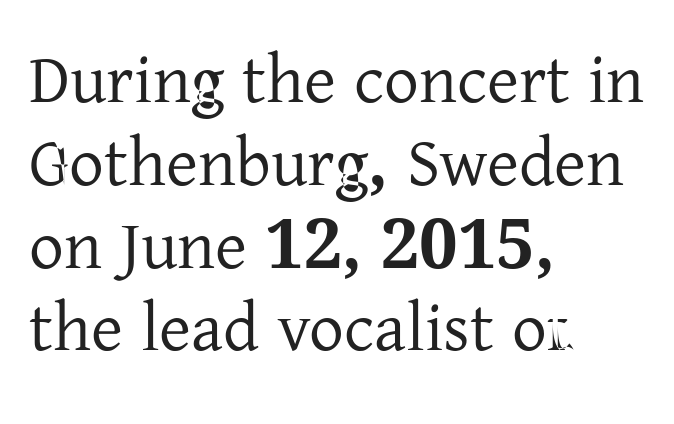
Character widths vary here, with narrow letters taking less room than wide ones. This rendering employs a face with finishing strokes, i.e., a serif. The text block is weighted toward the left margin, trailing off unevenly rightward. The gaps between neighbouring characters are ordinary and unremarkable. Rendered with straight, roman letterforms.
